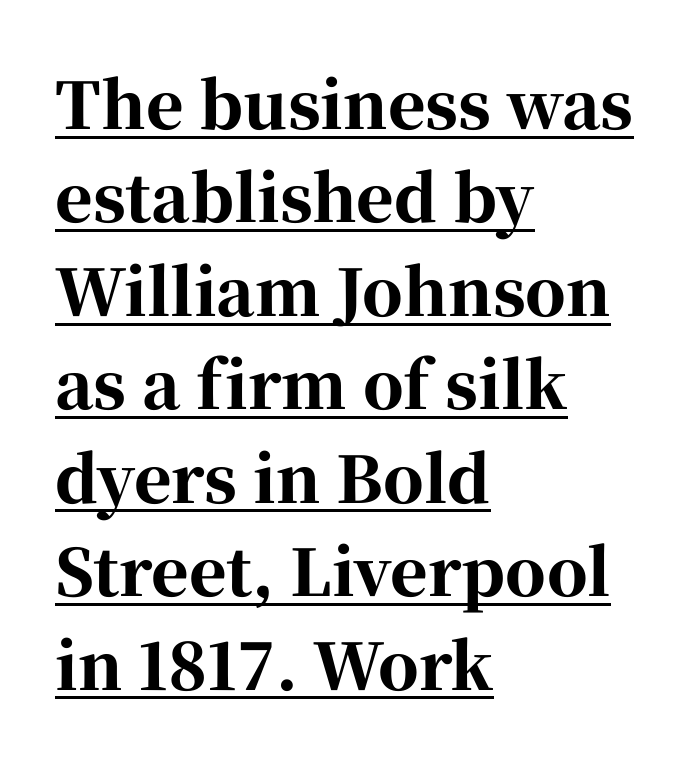
Each glyph is drawn with heavy, bold strokes. The rendering keeps characters at their native spacing. The type sits square on the baseline with zero lean. Vertically, the passage feels balanced, rows spaced as you'd expect. These lines are rendered in a variable-pitch font. Underline: present.
